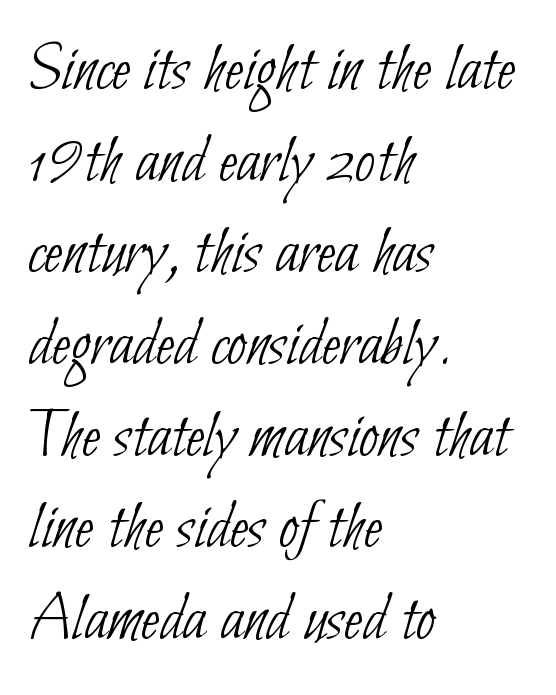
Note: no serifs on the glyphs. Leftover space on each line is placed entirely after the last word. Unbolded letterforms with no extra heft. Tracking value appears to be zero — textbook default spacing. Quick note: interline space is typical. No word sits above an underline.
